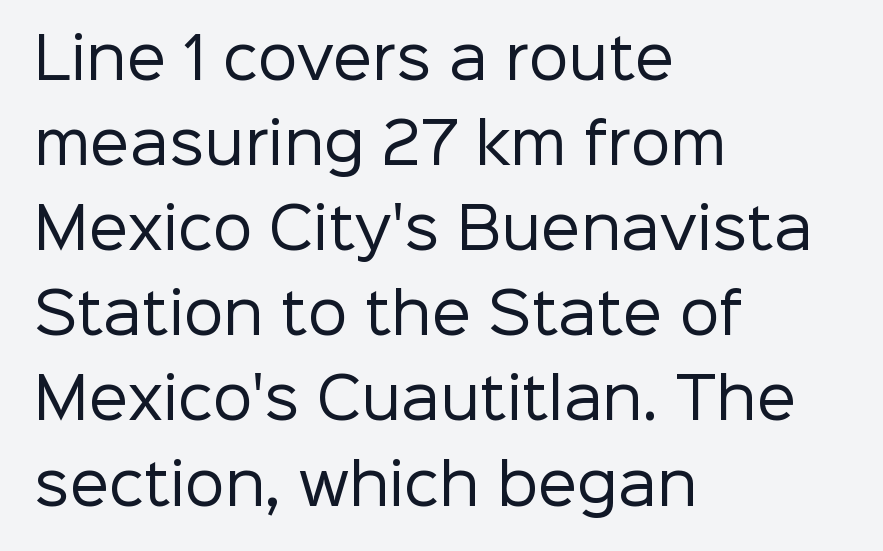
Q: Is the text bold? A: No.
Q: Is the text italic (slanted)? A: No, it is upright.
Q: Is the typeface a serif or a sans-serif typeface? A: Sans-serif.
Q: Is the text underlined? A: No.
Q: How is the paragraph aligned? A: Left-aligned.
Q: Is the spacing between letters normal or unusually wide? A: Normal.
Q: Is the spacing between lines tight, normal or loose? A: Normal.
Q: Width (condensed, normal, or wide)? A: Normal.
Q: Stroke contrast? A: Low.
Q: x-height? A: Medium.
Q: Monospaced? A: No.
